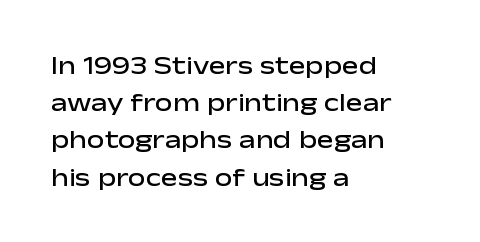
{"italic": "no", "bold": "semi", "underline": "no", "align": "left", "line_spacing": "normal", "line_spacing_ratio": 1.49, "letter_spacing": "normal", "letter_spacing_em": 0.0, "glyph_px": 25}
